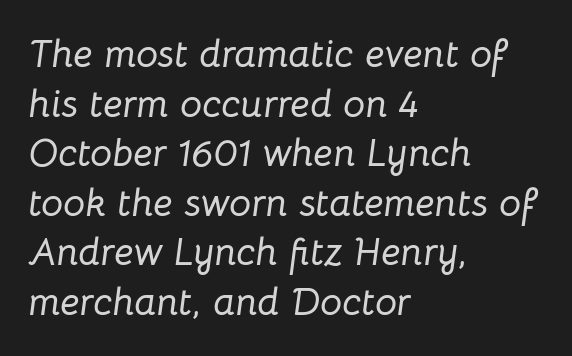
Check under the words: just untouched page. Horizontal alignment here is leftward, the default for most running prose. Inter-character spacing is left at the font's built-in metrics. This sample has the flowing, uneven cadence of proportional lettering. If you drew a line through each stem, it would be angled. How would I describe the line gaps? Plain and ordinary.
